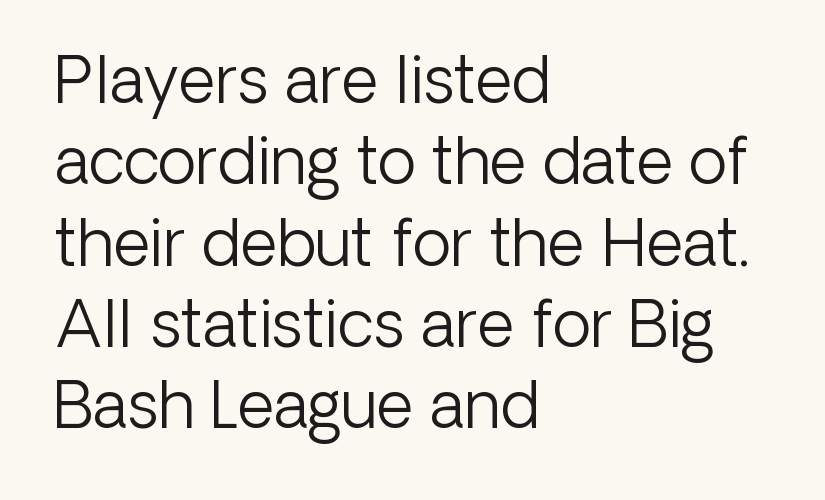
Q: Is the text bold? A: No.
Q: Is the text italic (slanted)? A: No, it is upright.
Q: Is the typeface a serif or a sans-serif typeface? A: Sans-serif.
Q: Is the text underlined? A: No.
Q: How is the paragraph aligned? A: Left-aligned.
Q: Is the spacing between letters normal or unusually wide? A: Normal.
Q: Is the spacing between lines tight, normal or loose? A: Normal.
Q: Width (condensed, normal, or wide)? A: Normal.
Q: Stroke contrast? A: Low.
Q: x-height? A: Medium.
Q: Monospaced? A: No.
